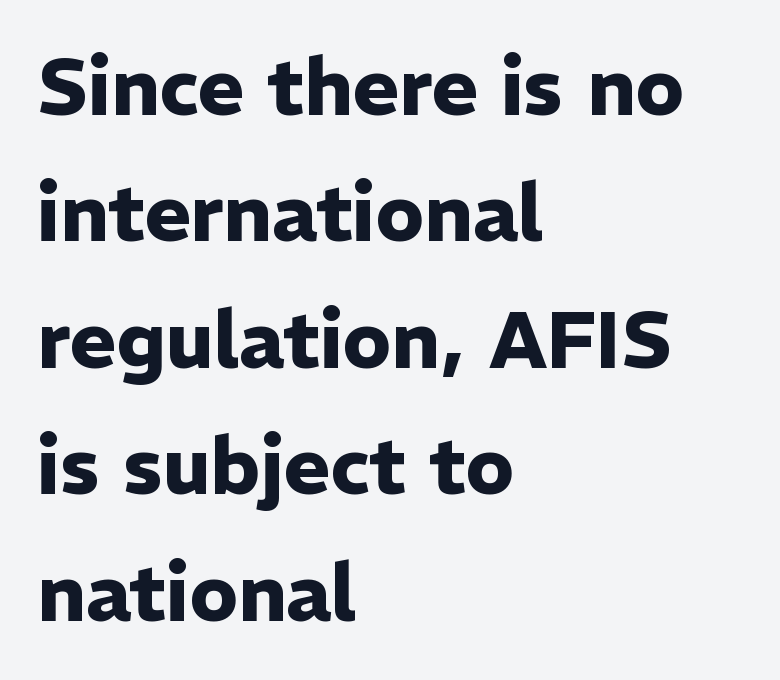
{"serif": "no", "italic": "no", "bold": "yes", "weight": "heavy", "width": "normal", "stroke_contrast": "low", "x_height": "medium", "monospaced": "no", "underline": "no", "align": "left", "line_spacing": "normal", "line_spacing_ratio": 1.6, "letter_spacing": "normal", "letter_spacing_em": 0.0, "glyph_px": 79}
